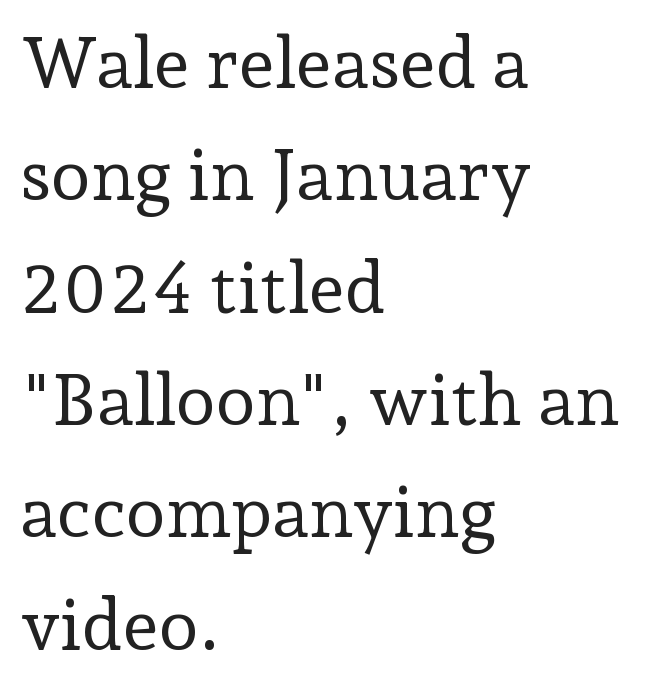
Q: Is the text bold? A: No.
Q: Is the text italic (slanted)? A: No, it is upright.
Q: Is the typeface a serif or a sans-serif typeface? A: Serif.
Q: Is the text underlined? A: No.
Q: How is the paragraph aligned? A: Left-aligned.
Q: Is the spacing between letters normal or unusually wide? A: Normal.
Q: Is the spacing between lines tight, normal or loose? A: Normal.
Q: Width (condensed, normal, or wide)? A: Normal.
Q: Stroke contrast? A: Low.
Q: x-height? A: Medium.
Q: Monospaced? A: No.
